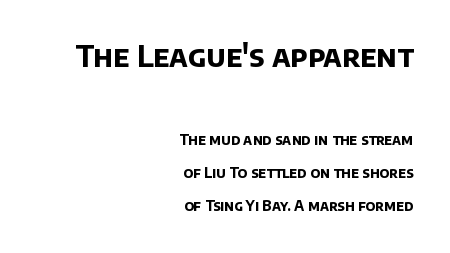
Each letter keeps its own natural width here, so spacing adapts to shape. Students, observe: this is what heavily led, spacious text looks like. Is the block centered? No — it sits flush against the right margin. Typesetter's note — upper block bumped up in size, lower block left smaller. These lines are composed in type without serifs. The face used here has the dense, thick strokes of a bold.
